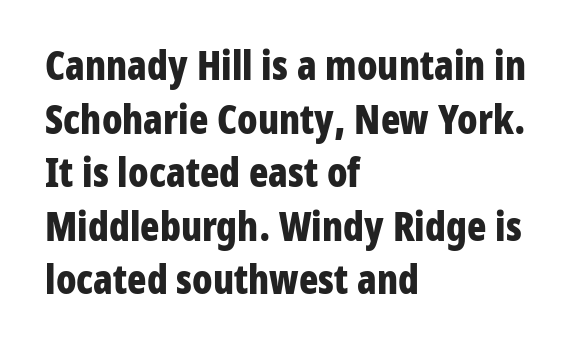
These lines are set flush left with a ragged right edge. Quick note: interline space is typical. There is no visible air inserted between adjacent glyphs. The rendering uses a bold face; every stroke is thick and dark. Descenders hang freely into open space. The designer went with a sans here, leaving each stem footless.
